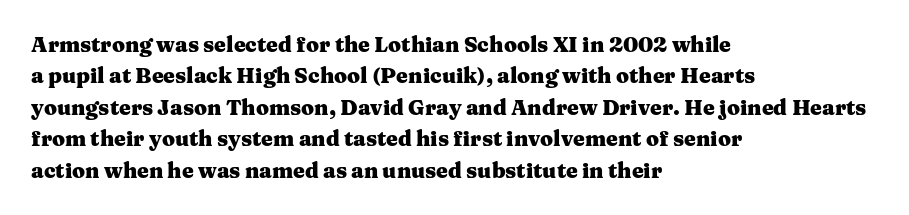
The image shows 21 px bold type, upright; set left-aligned, normal line spacing (1.5x), normal letter spacing, not underlined.
